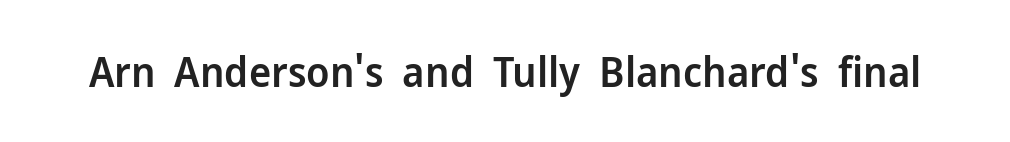
The image shows 42 px semibold sans-serif type, upright; set normal letter spacing, not underlined; low stroke contrast and a medium x-height.
